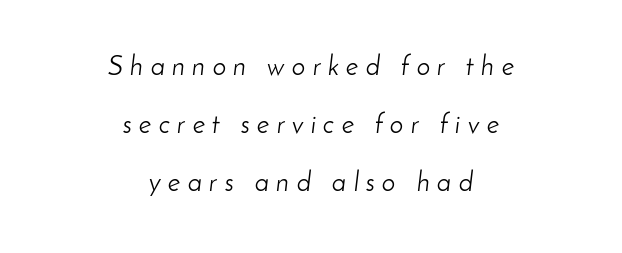
{"italic": "yes", "lean": "right", "slant_degrees": 8, "bold": "no", "underline": "no", "align": "center", "line_spacing": "loose", "line_spacing_ratio": 2.15, "letter_spacing": "wide", "letter_spacing_em": 0.27, "glyph_px": 27}
